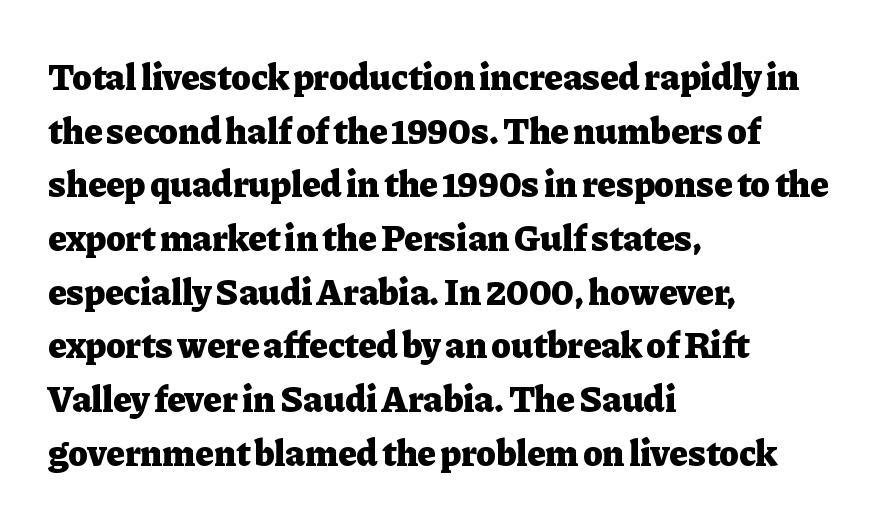
{"serif": "yes", "italic": "no", "bold": "yes", "weight": "heavy", "width": "normal", "stroke_contrast": "low", "x_height": "medium", "monospaced": "no", "underline": "no", "align": "left", "line_spacing": "normal", "line_spacing_ratio": 1.45, "letter_spacing": "normal", "letter_spacing_em": 0.0, "glyph_px": 37}
